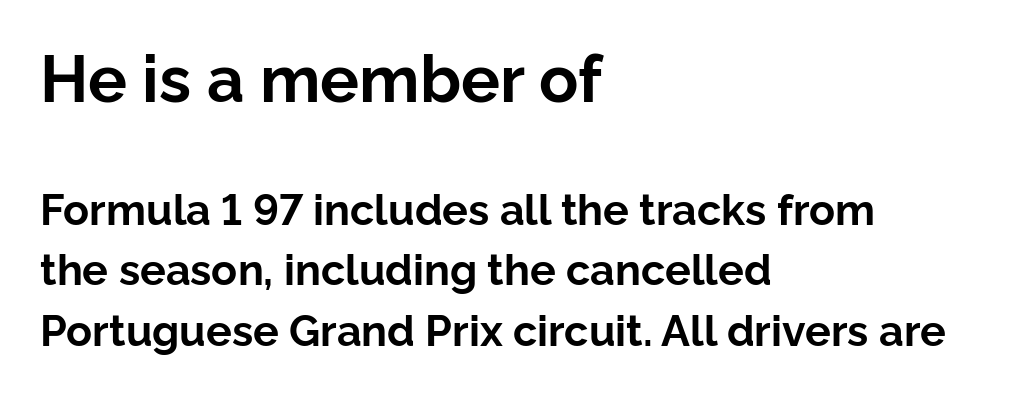
The image shows 65 px bold sans-serif type, upright; set left-aligned, normal line spacing (1.41x), normal letter spacing, not underlined; the first (top) block is 1.51x larger; low stroke contrast and a medium x-height.
